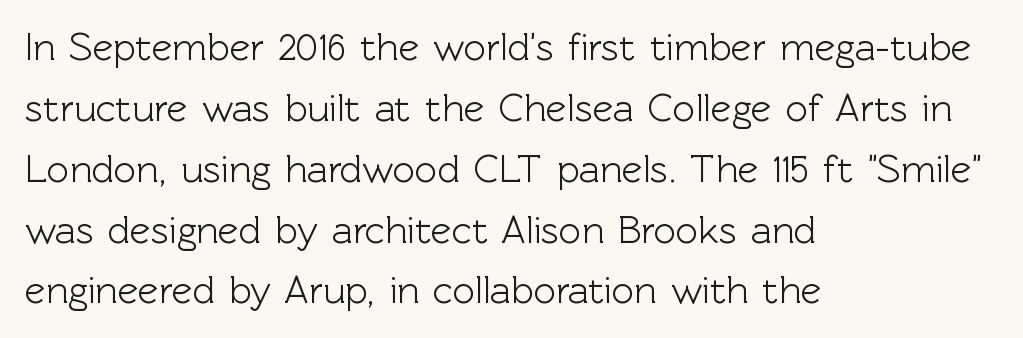
Words float on clear page, feet unadorned. These lines keep a tight, regular rhythm from letter to letter. In terms of posture, this sample is upright. Compared with typical paragraphs, the rows here are spaced about the same.
